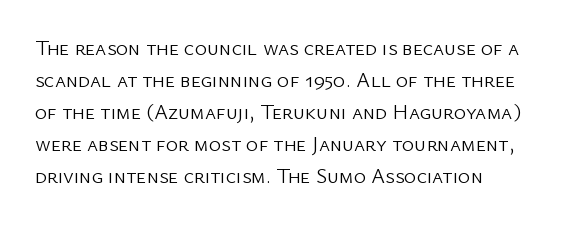
This is the regular roman posture of the typeface. Quick note: interline space is typical. Rule under the text: the space is simply empty. Tracking here is standard; glyphs follow each other at the usual distance. The strokes are not fattened; the text isn't bold.
